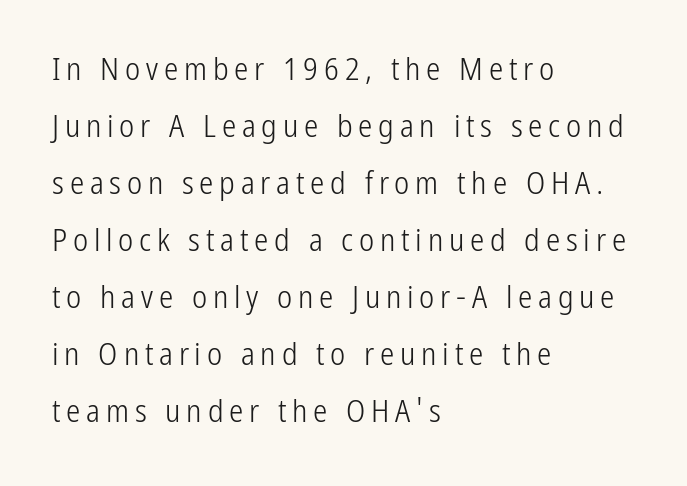
The image shows 32 px light, condensed sans-serif type, upright; set left-aligned, line spacing 1.78x, not underlined; low stroke contrast and a medium x-height.
